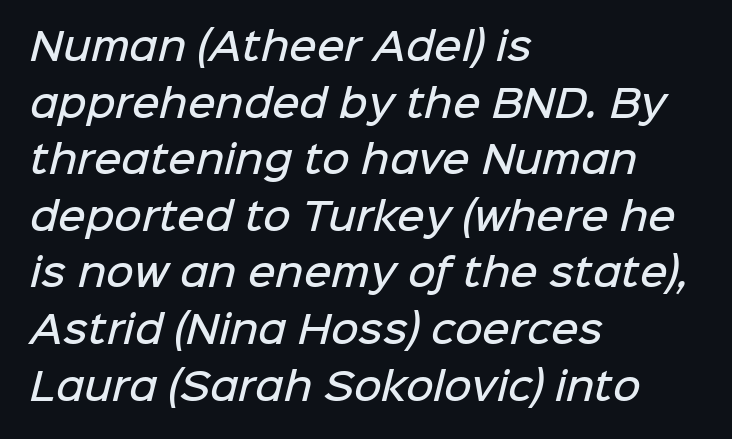
Q: Is the text bold? A: Semi-bold.
Q: Is the typeface a serif or a sans-serif typeface? A: Sans-serif.
Q: Is the text underlined? A: No.
Q: How is the paragraph aligned? A: Left-aligned.
Q: Is the spacing between letters normal or unusually wide? A: Normal.
Q: Is the spacing between lines tight, normal or loose? A: Normal.
Q: Width (condensed, normal, or wide)? A: Normal.
Q: Stroke contrast? A: Low.
Q: x-height? A: Medium.
Q: Monospaced? A: No.
